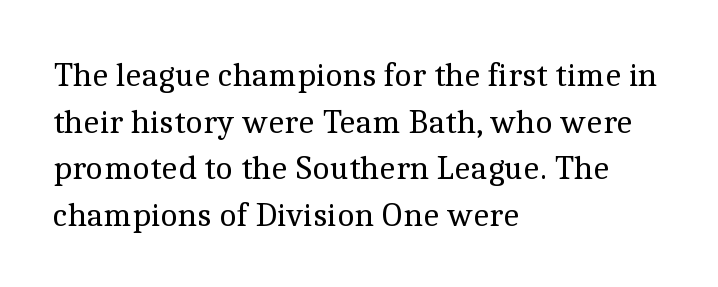
Q: Is the text bold? A: No.
Q: Is the text italic (slanted)? A: No, it is upright.
Q: Is the typeface a serif or a sans-serif typeface? A: Serif.
Q: Is the text underlined? A: No.
Q: How is the paragraph aligned? A: Left-aligned.
Q: Is the spacing between letters normal or unusually wide? A: Normal.
Q: Is the spacing between lines tight, normal or loose? A: Normal.
Q: Width (condensed, normal, or wide)? A: Normal.
Q: x-height? A: Medium.
Q: Monospaced? A: No.
